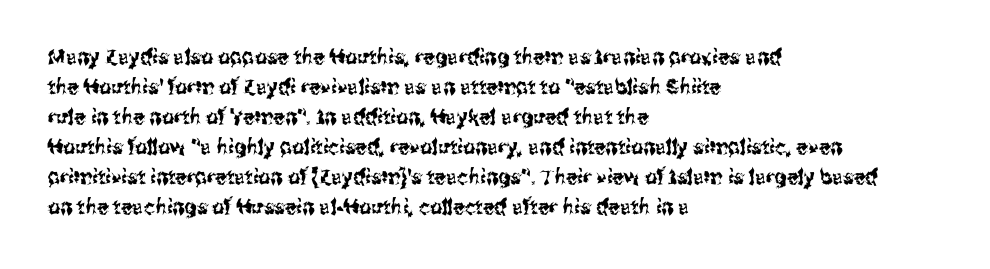
The image shows 21 px text type, upright; set left-aligned, normal line spacing (1.43x), normal letter spacing, not underlined.
